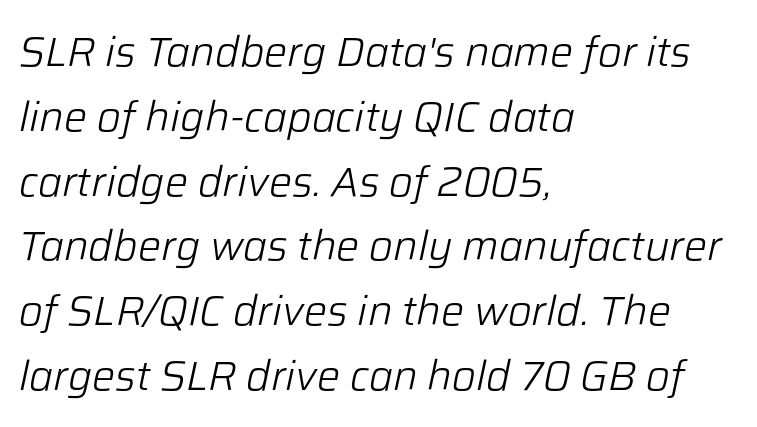
This sample has the flowing, uneven cadence of proportional lettering. The letters sit at their default tracking, neither squeezed nor spread. Rule under the text: the space is simply empty. Interline gaps are of average width in this sample. The rendering anchors every line to the left-hand side.
